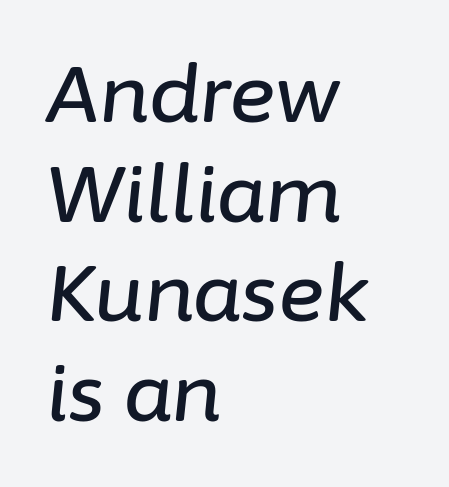
{"italic": "yes", "lean": "right", "slant_degrees": 6, "width": "normal", "stroke_contrast": "low", "x_height": "medium", "monospaced": "no", "underline": "no", "align": "left", "line_spacing": "normal", "line_spacing_ratio": 1.26, "letter_spacing": "normal", "letter_spacing_em": 0.0, "glyph_px": 79}
